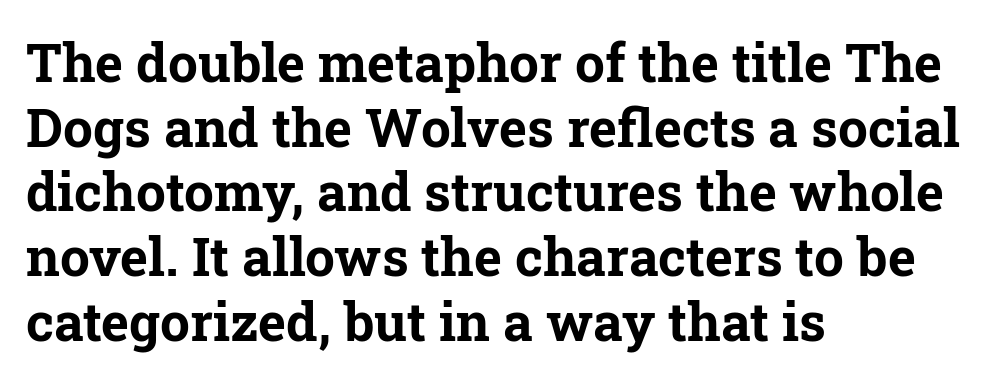
Posture: straight, roman, zero tilt. The strip under each line holds only bare page. Each letter's strokes conclude with small projecting serifs. Chunky letters — that's bold for sure. Compared with a centered layout, this one pins lines to the left instead. Is this a fixed-width face? No — the glyphs have proportional, varying widths.
